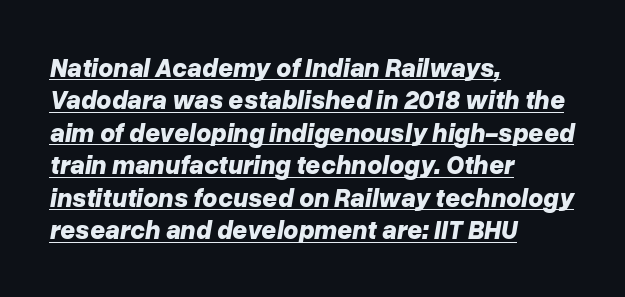
Q: Is the text bold? A: Yes.
Q: Is the text italic (slanted)? A: Yes, it leans right by about 10 degrees.
Q: Is the text underlined? A: Yes.
Q: How is the paragraph aligned? A: Left-aligned.
Q: Is the spacing between letters normal or unusually wide? A: Normal.
Q: Is the spacing between lines tight, normal or loose? A: Normal.
